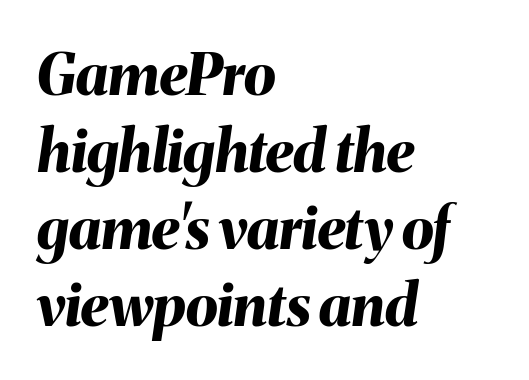
{"italic": "yes", "lean": "right", "slant_degrees": 8, "bold": "yes", "weight": "bold", "width": "normal", "stroke_contrast": "medium", "x_height": "medium", "monospaced": "no", "underline": "no", "align": "left", "line_spacing": "normal", "line_spacing_ratio": 1.33, "letter_spacing": "normal", "letter_spacing_em": 0.0, "glyph_px": 58}
